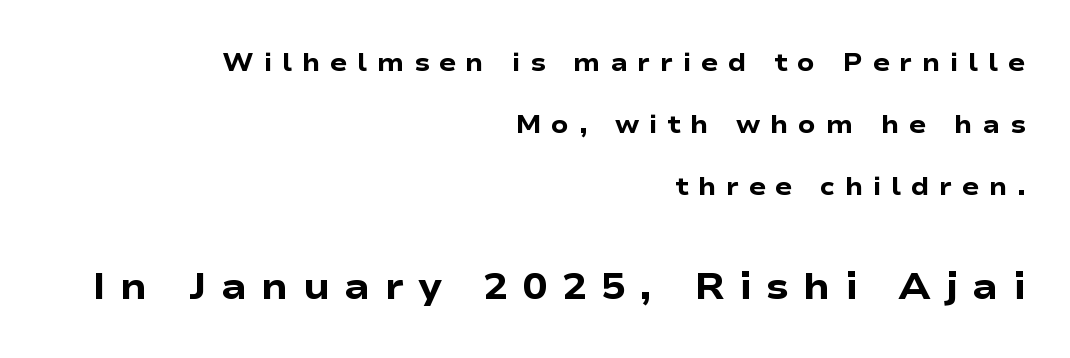
{"serif": "no", "italic": "no", "bold": "yes", "weight": "heavy", "width": "wide", "stroke_contrast": "low", "x_height": "medium", "monospaced": "no", "underline": "no", "align": "right", "line_spacing": "loose", "line_spacing_ratio": 2.48, "letter_spacing": "wide", "letter_spacing_em": 0.39, "larger_block": "second", "size_ratio": 1.48, "glyph_px": 37}
